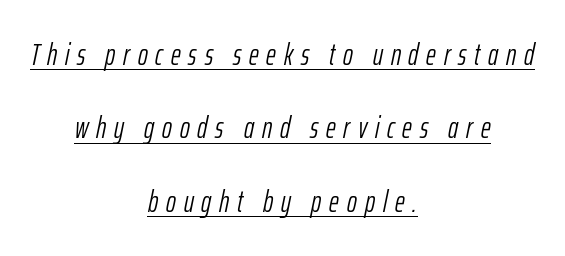
Q: Is the text bold? A: No.
Q: Is the text italic (slanted)? A: Yes, it leans right by about 12 degrees.
Q: Is the text underlined? A: Yes.
Q: How is the paragraph aligned? A: Centered.
Q: Is the spacing between letters normal or unusually wide? A: Unusually wide.
Q: Is the spacing between lines tight, normal or loose? A: Loose.
Q: Width (condensed, normal, or wide)? A: Condensed.
Q: Stroke contrast? A: Low.
Q: x-height? A: Medium.
Q: Monospaced? A: No.
